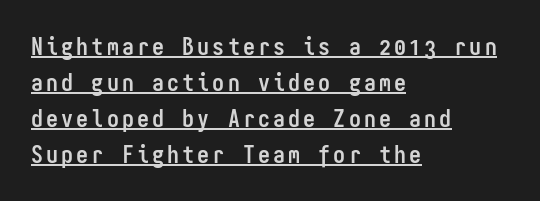
Q: Is the text bold? A: Yes.
Q: Is the text italic (slanted)? A: No, it is upright.
Q: Is the text underlined? A: Yes.
Q: How is the paragraph aligned? A: Left-aligned.
Q: Is the spacing between lines tight, normal or loose? A: Normal.
